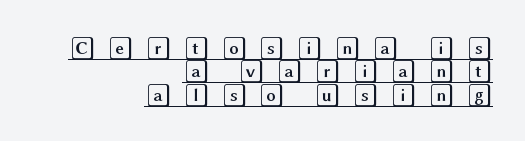
Q: Is the text italic (slanted)? A: No, it is upright.
Q: Is the text underlined? A: Yes.
Q: How is the paragraph aligned? A: Right-aligned.
Q: Is the spacing between letters normal or unusually wide? A: Unusually wide.
Q: Is the spacing between lines tight, normal or loose? A: Tight.
